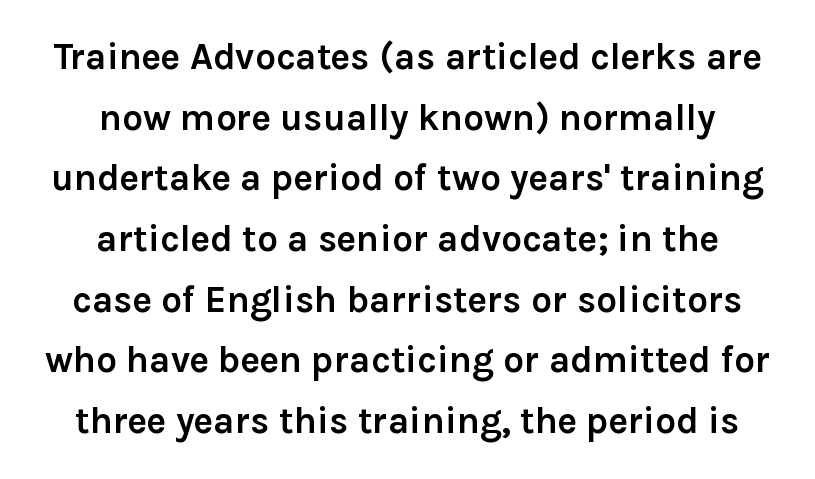
Q: Is the text bold? A: Yes.
Q: Is the text italic (slanted)? A: No, it is upright.
Q: Is the typeface a serif or a sans-serif typeface? A: Sans-serif.
Q: Is the text underlined? A: No.
Q: How is the paragraph aligned? A: Centered.
Q: Is the spacing between letters normal or unusually wide? A: Normal.
Q: Is the spacing between lines tight, normal or loose? A: Normal.
Q: Width (condensed, normal, or wide)? A: Normal.
Q: x-height? A: Medium.
Q: Monospaced? A: No.
